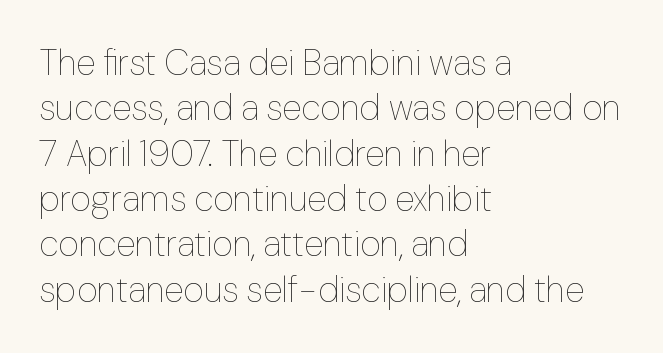
Q: Is the text bold? A: No.
Q: Is the text italic (slanted)? A: No, it is upright.
Q: Is the text underlined? A: No.
Q: How is the paragraph aligned? A: Left-aligned.
Q: Is the spacing between letters normal or unusually wide? A: Normal.
Q: Is the spacing between lines tight, normal or loose? A: Normal.
Q: Width (condensed, normal, or wide)? A: Normal.
Q: Stroke contrast? A: Low.
Q: x-height? A: Medium.
Q: Monospaced? A: No.
